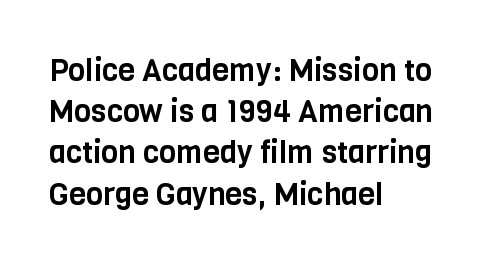
Q: Is the text italic (slanted)? A: No, it is upright.
Q: Is the typeface a serif or a sans-serif typeface? A: Sans-serif.
Q: Is the text underlined? A: No.
Q: How is the paragraph aligned? A: Left-aligned.
Q: Is the spacing between letters normal or unusually wide? A: Normal.
Q: Is the spacing between lines tight, normal or loose? A: Normal.
Q: Width (condensed, normal, or wide)? A: Condensed.
Q: Stroke contrast? A: Low.
Q: x-height? A: Large.
Q: Monospaced? A: No.
